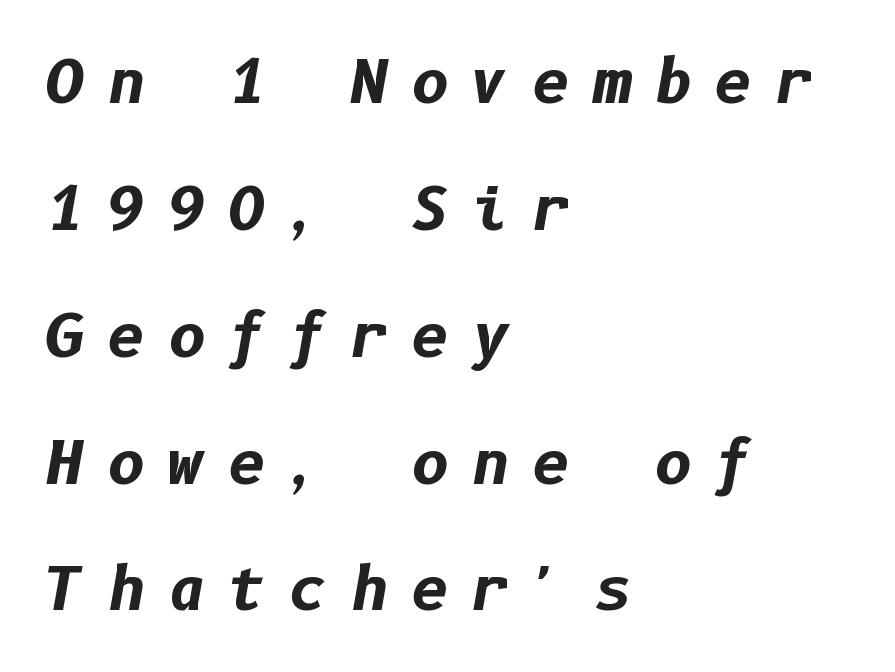
This sample uses an oblique cut, with every glyph tilted off the vertical. The text block is weighted toward the left margin, trailing off unevenly rightward. The block of text is sparse from top to bottom, with ample space between rows. Underlining? Definitely not there. As a designer I'd log this as weight 700, bold. Tracking value appears strongly positive — letters spread wide.
